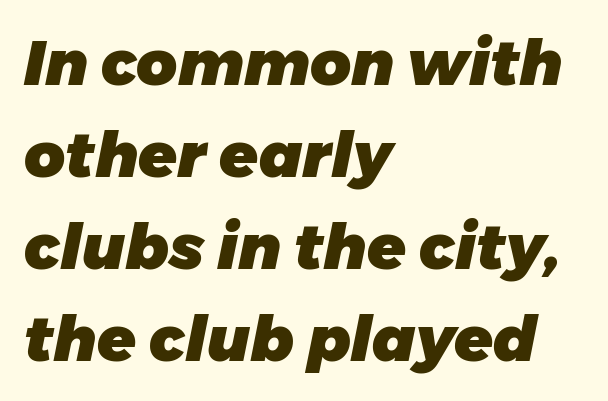
Q: Is the text bold? A: Yes.
Q: Is the text italic (slanted)? A: Yes, it leans right by about 11 degrees.
Q: Is the text underlined? A: No.
Q: How is the paragraph aligned? A: Left-aligned.
Q: Is the spacing between letters normal or unusually wide? A: Normal.
Q: Is the spacing between lines tight, normal or loose? A: Normal.
Q: Width (condensed, normal, or wide)? A: Normal.
Q: Stroke contrast? A: Low.
Q: x-height? A: Medium.
Q: Monospaced? A: No.
